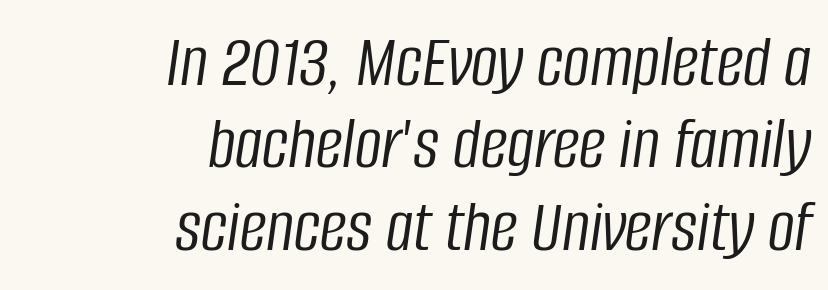
Q: Is the text bold? A: No.
Q: Is the text italic (slanted)? A: Yes, it leans right by about 8 degrees.
Q: Is the text underlined? A: No.
Q: How is the paragraph aligned? A: Right-aligned.
Q: Is the spacing between letters normal or unusually wide? A: Normal.
Q: Is the spacing between lines tight, normal or loose? A: Tight.
Q: Width (condensed, normal, or wide)? A: Condensed.
Q: Stroke contrast? A: Low.
Q: x-height? A: Large.
Q: Monospaced? A: No.
